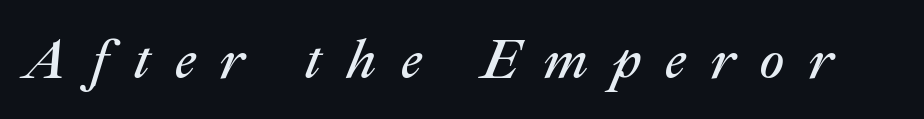
The image shows 56 px regular-weight type, italic (leaning right); set unusually wide letter spacing (+0.43 em), not underlined; medium stroke contrast and a medium x-height.
